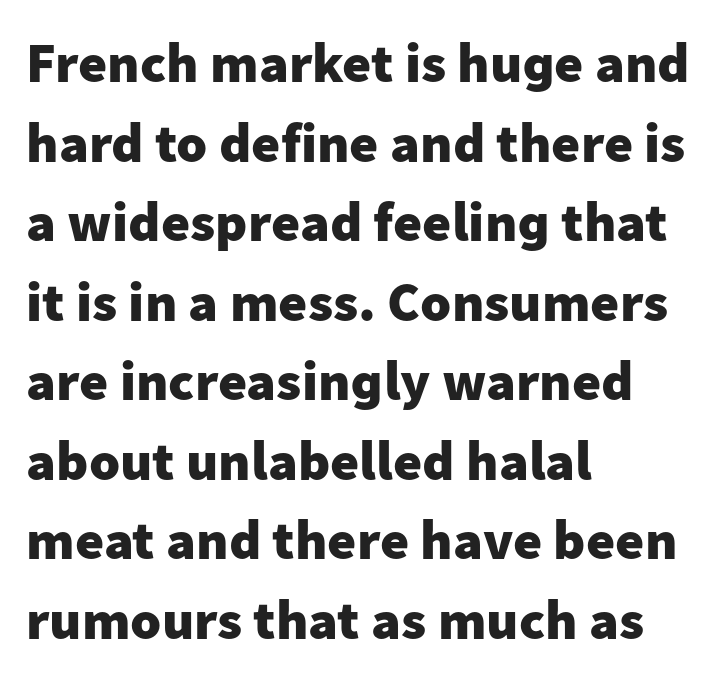
The image shows 56 px heavy sans-serif type, upright; set left-aligned, normal line spacing (1.42x), normal letter spacing, not underlined; low stroke contrast and a medium x-height.
